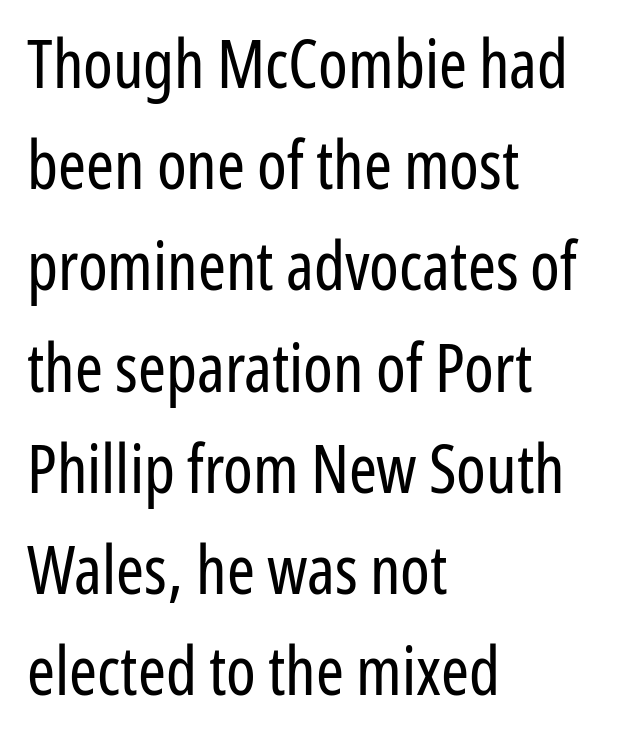
Tall strokes in this sample are plumb rather than angled. Glyph-to-glyph distance matches everyday printed text. These glyphs show unthickened strokes, regular width or finer. The compositor pushed each line to the left boundary.
